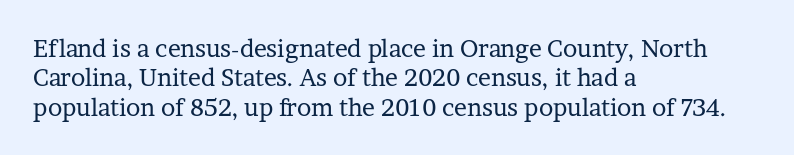
{"italic": "no", "bold": "no", "underline": "no", "align": "left", "line_spacing_ratio": 1.22, "letter_spacing": "normal", "letter_spacing_em": 0.0, "glyph_px": 24}
